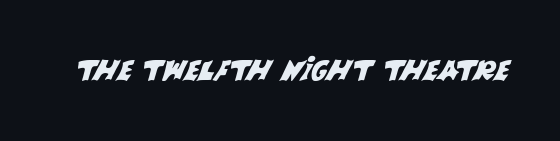
Q: Is the typeface a serif or a sans-serif typeface? A: Sans-serif.
Q: Is the text underlined? A: No.
Q: Is the spacing between letters normal or unusually wide? A: Normal.
Q: Width (condensed, normal, or wide)? A: Normal.
Q: Stroke contrast? A: Medium.
Q: x-height? A: Large.
Q: Monospaced? A: No.
